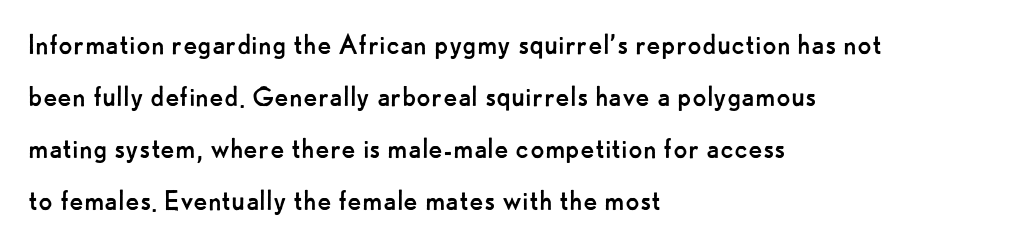
The image shows 33 px regular-weight sans-serif type, upright; set left-aligned, normal line spacing (1.58x), normal letter spacing, not underlined; low stroke contrast and a small x-height.
